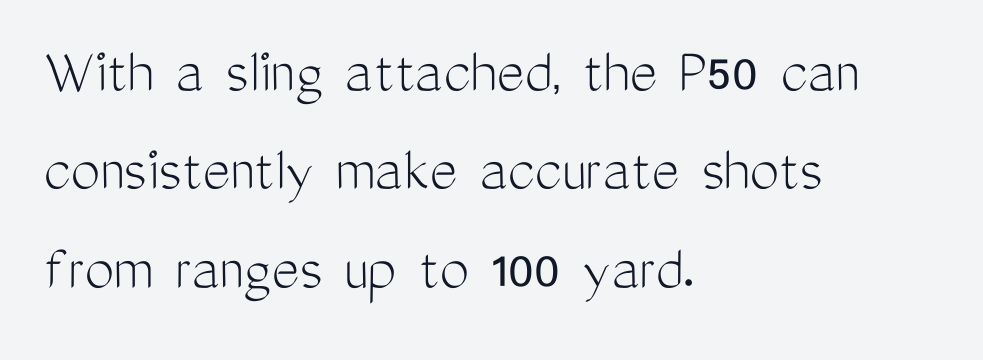
Q: Is the text bold? A: No.
Q: Is the text italic (slanted)? A: No, it is upright.
Q: Is the typeface a serif or a sans-serif typeface? A: Sans-serif.
Q: Is the text underlined? A: No.
Q: How is the paragraph aligned? A: Left-aligned.
Q: Is the spacing between letters normal or unusually wide? A: Normal.
Q: Is the spacing between lines tight, normal or loose? A: Normal.
Q: Width (condensed, normal, or wide)? A: Condensed.
Q: Stroke contrast? A: Medium.
Q: x-height? A: Medium.
Q: Monospaced? A: No.
